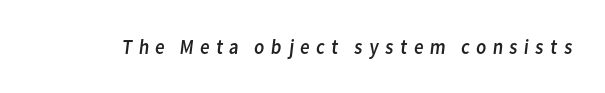
{"bold": "no", "underline": "no", "letter_spacing": "wide", "letter_spacing_em": 0.26, "glyph_px": 21}
